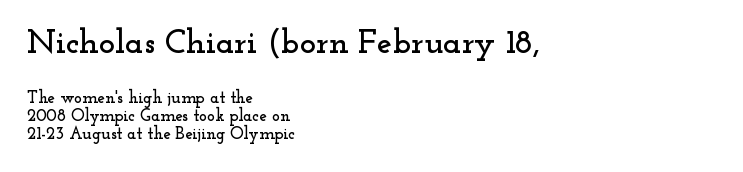
Q: Is the text italic (slanted)? A: No, it is upright.
Q: Is the typeface a serif or a sans-serif typeface? A: Serif.
Q: Is the text underlined? A: No.
Q: How is the paragraph aligned? A: Left-aligned.
Q: Is the spacing between letters normal or unusually wide? A: Normal.
Q: Is the spacing between lines tight, normal or loose? A: Tight.
Q: Which block of text is set in a larger size, the first (top) or the second (bottom)? A: The first (top) one.
Q: Width (condensed, normal, or wide)? A: Wide.
Q: Stroke contrast? A: Low.
Q: x-height? A: Small.
Q: Monospaced? A: No.
